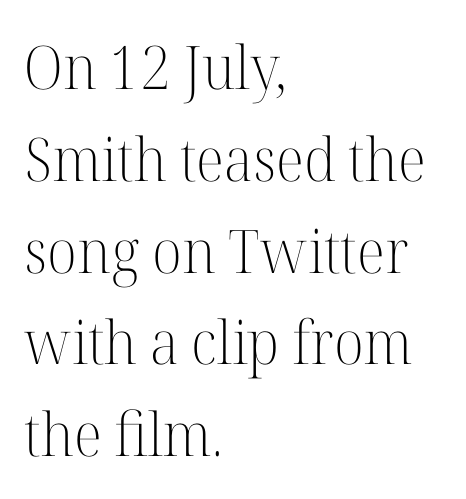
Q: Is the text bold? A: No.
Q: Is the text italic (slanted)? A: No, it is upright.
Q: Is the typeface a serif or a sans-serif typeface? A: Serif.
Q: Is the text underlined? A: No.
Q: How is the paragraph aligned? A: Left-aligned.
Q: Is the spacing between letters normal or unusually wide? A: Normal.
Q: Is the spacing between lines tight, normal or loose? A: Normal.
Q: Width (condensed, normal, or wide)? A: Normal.
Q: Stroke contrast? A: High.
Q: x-height? A: Medium.
Q: Monospaced? A: No.
